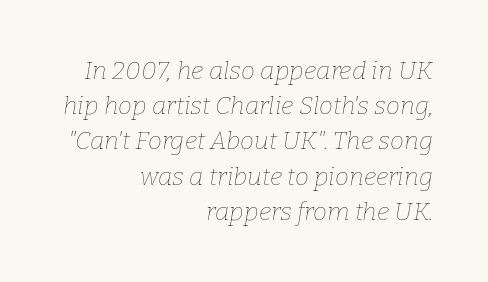
The leading is moderate, giving the passage an even texture. The typography opts for an oblique posture over an upright one. This rendering leaves character spacing at its baseline value. This rendering uses right alignment, leaving the left contour irregular. Descenders are the only things crossing below the line. No heavy texture on the line: the type isn't bold.
